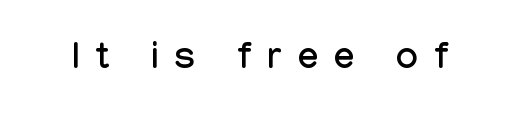
Q: Is the text italic (slanted)? A: No, it is upright.
Q: Is the typeface a serif or a sans-serif typeface? A: Sans-serif.
Q: Is the text underlined? A: No.
Q: Is the spacing between letters normal or unusually wide? A: Unusually wide.
Q: Width (condensed, normal, or wide)? A: Condensed.
Q: Stroke contrast? A: Low.
Q: x-height? A: Medium.
Q: Monospaced? A: No.
